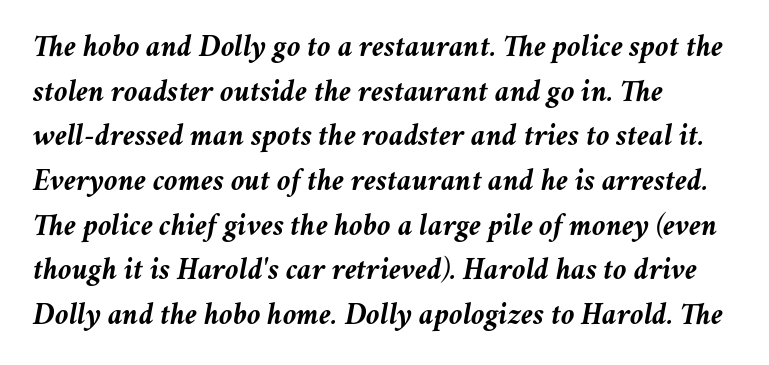
Q: Is the text bold? A: Yes.
Q: Is the text italic (slanted)? A: Yes, it leans right by about 11 degrees.
Q: Is the text underlined? A: No.
Q: How is the paragraph aligned? A: Left-aligned.
Q: Is the spacing between letters normal or unusually wide? A: Normal.
Q: Is the spacing between lines tight, normal or loose? A: Normal.
Q: Width (condensed, normal, or wide)? A: Normal.
Q: Stroke contrast? A: Medium.
Q: x-height? A: Medium.
Q: Monospaced? A: No.
